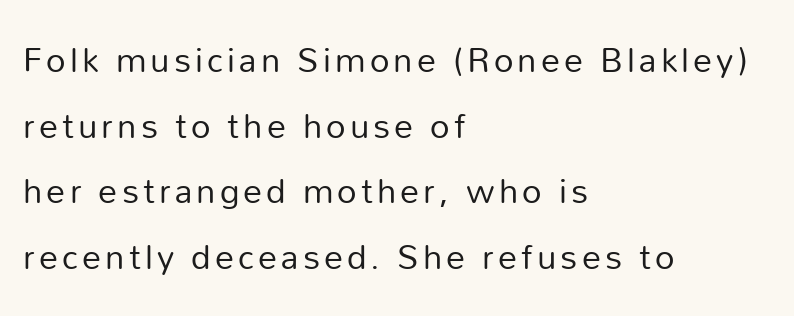
I'd call this a sans setting — the letters go barefoot. Line beginnings align vertically; line endings do not. Heaviness? Minimal to ordinary, like unemphasized prose. Is this a fixed-width face? No — the glyphs have proportional, varying widths. You can tell it's not italic because the verticals are truly vertical. The baseline area is clear.
